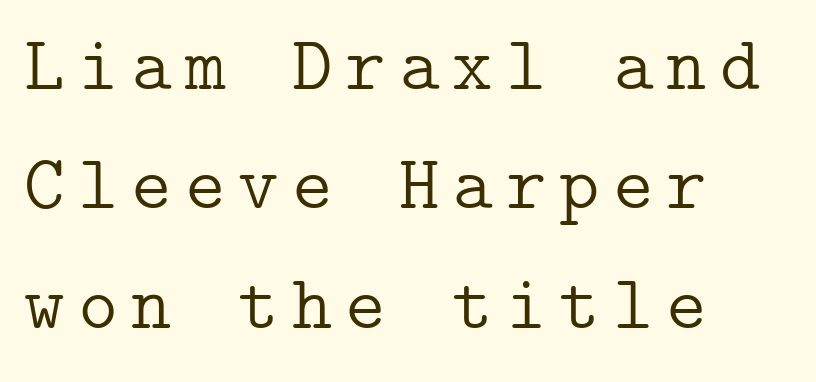
The image shows 77 px light serif type, upright; set left-aligned, normal line spacing (1.55x), not underlined; low stroke contrast and a medium x-height.
